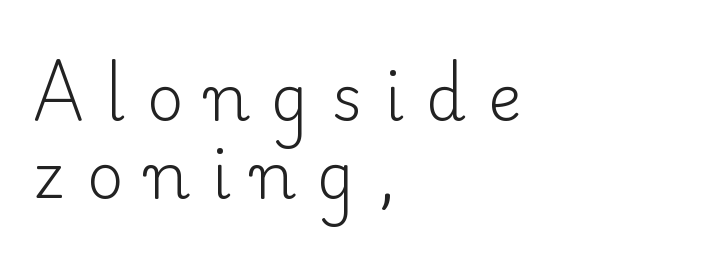
You could not count columns in this text — the font is proportionally spaced. On a weight scale, this lands at 450 or below. The compositor pushed each line to the left boundary. Students, note that the glyphs here are deliberately spaced far apart.
